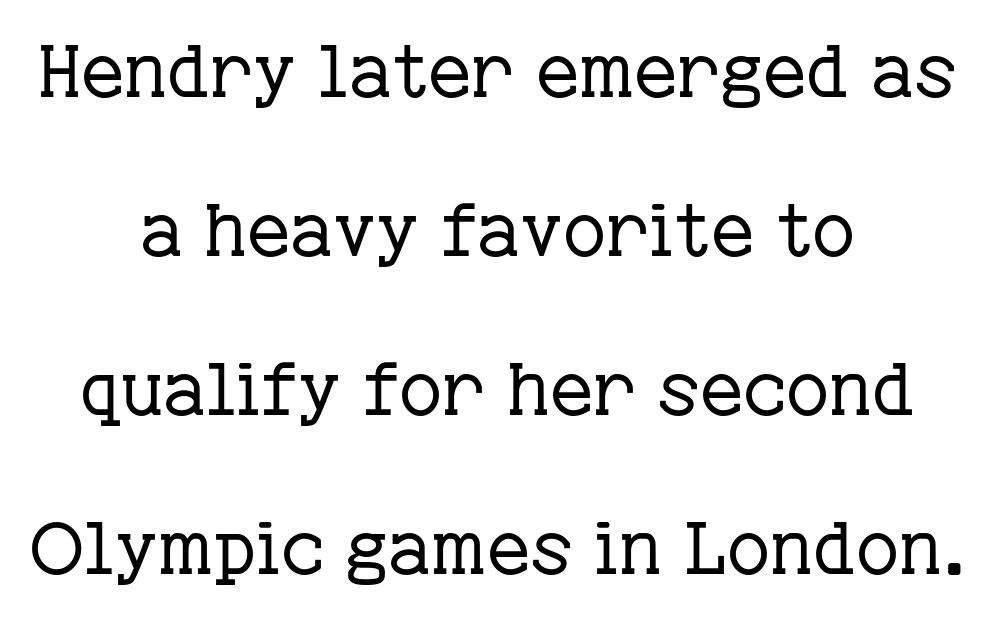
Varying glyph widths throughout — classic text-font behaviour. Nobody touched the tracking dial on this one. Horizontal bands of white between lines are thick stripes. Vertical stems look standard width or narrower in stroke. Style check: upright. Both edges are ragged and mirror each other, which tells us the setting is centered.
